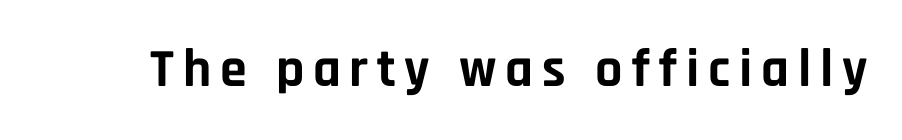
The image shows 54 px bold sans-serif type, upright; set not underlined; low stroke contrast and a large x-height.
